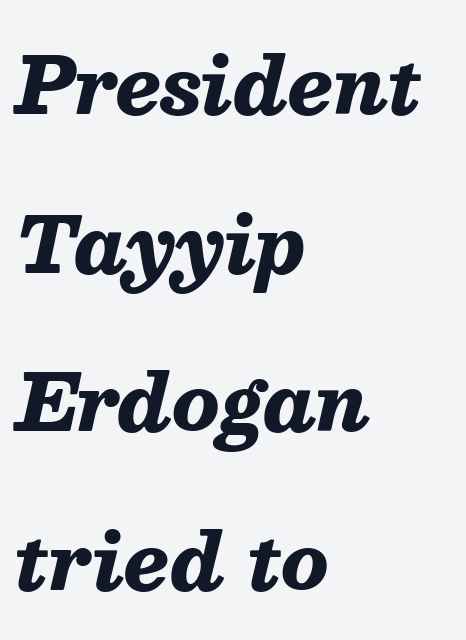
The image shows 77 px heavy type, italic (leaning right); set left-aligned, loose line spacing (2.06x), normal letter spacing, not underlined; medium stroke contrast and a medium x-height.
